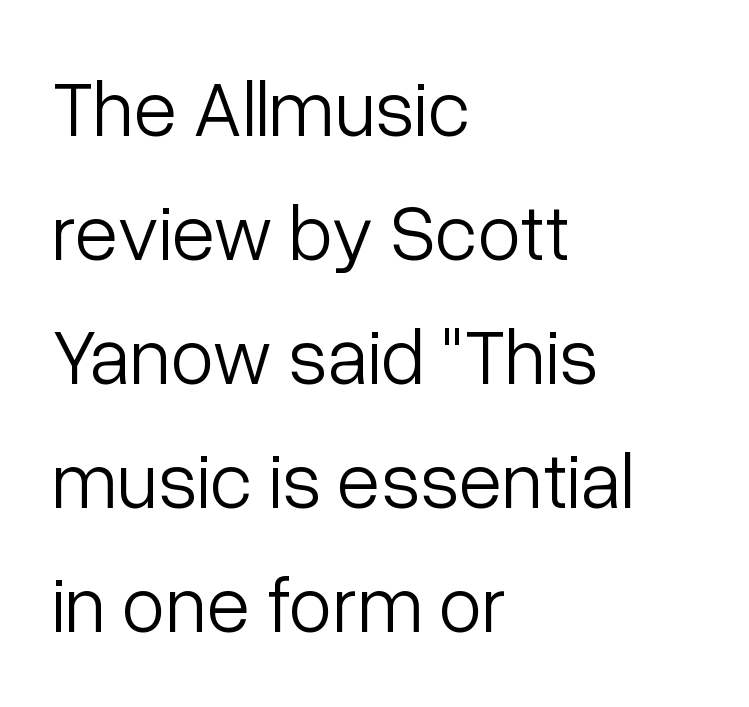
Q: Is the text bold? A: No.
Q: Is the text italic (slanted)? A: No, it is upright.
Q: Is the typeface a serif or a sans-serif typeface? A: Sans-serif.
Q: Is the text underlined? A: No.
Q: How is the paragraph aligned? A: Left-aligned.
Q: Is the spacing between letters normal or unusually wide? A: Normal.
Q: Is the spacing between lines tight, normal or loose? A: Normal.
Q: Width (condensed, normal, or wide)? A: Normal.
Q: Stroke contrast? A: Low.
Q: x-height? A: Medium.
Q: Monospaced? A: No.
